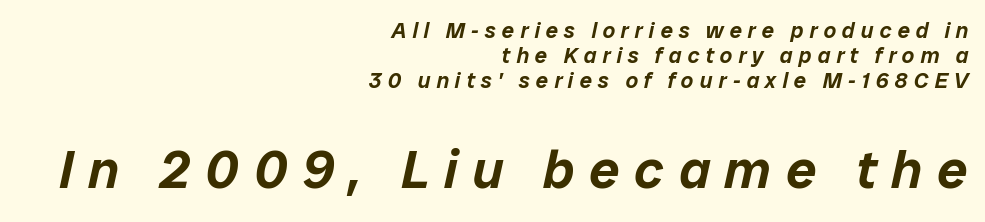
Underline: absent. Do the characters align in a grid? No, the font is proportional. The axis of the letterforms is tilted away from vertical. Each new line begins almost immediately beneath the previous one. Words appear elongated and porous because spacing is wide.
